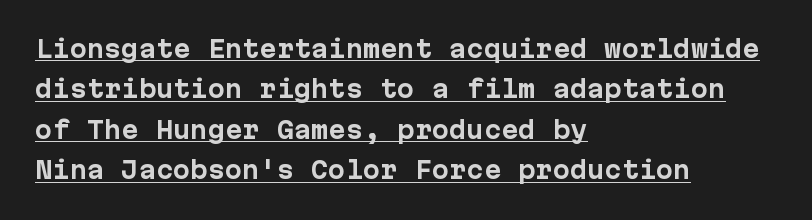
The image shows 23 px bold type, upright; set left-aligned, line spacing 1.76x, normal letter spacing, underlined.
